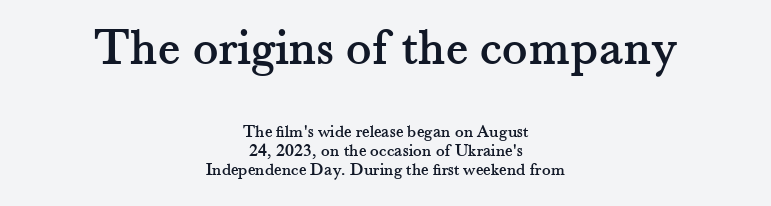
{"serif": "yes", "italic": "no", "width": "normal", "stroke_contrast": "medium", "x_height": "small", "monospaced": "no", "underline": "no", "align": "center", "line_spacing": "tight", "line_spacing_ratio": 1.05, "letter_spacing": "normal", "letter_spacing_em": 0.0, "larger_block": "first", "size_ratio": 2.94, "glyph_px": 53}
